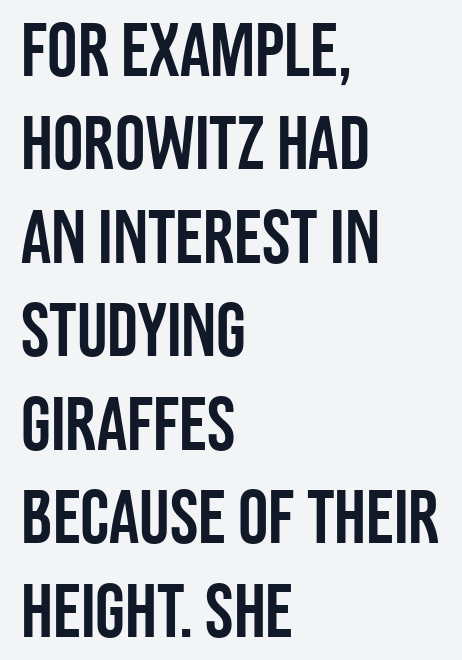
Q: Is the text italic (slanted)? A: No, it is upright.
Q: Is the typeface a serif or a sans-serif typeface? A: Sans-serif.
Q: Is the text underlined? A: No.
Q: How is the paragraph aligned? A: Left-aligned.
Q: Is the spacing between letters normal or unusually wide? A: Normal.
Q: Width (condensed, normal, or wide)? A: Condensed.
Q: Stroke contrast? A: Low.
Q: x-height? A: Large.
Q: Monospaced? A: No.
